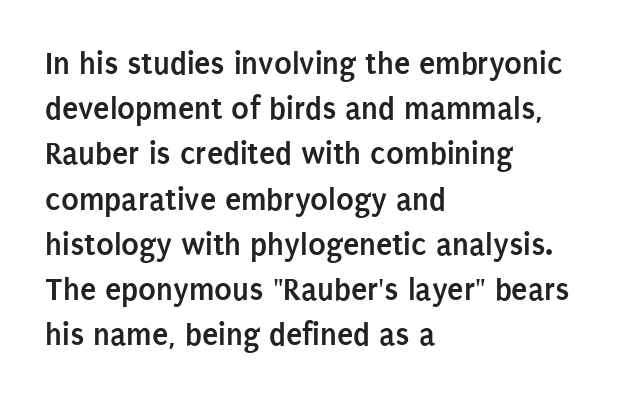
The image shows 33 px semibold, condensed sans-serif type, upright; set left-aligned, normal line spacing (1.37x), normal letter spacing, not underlined; low stroke contrast and a large x-height.
